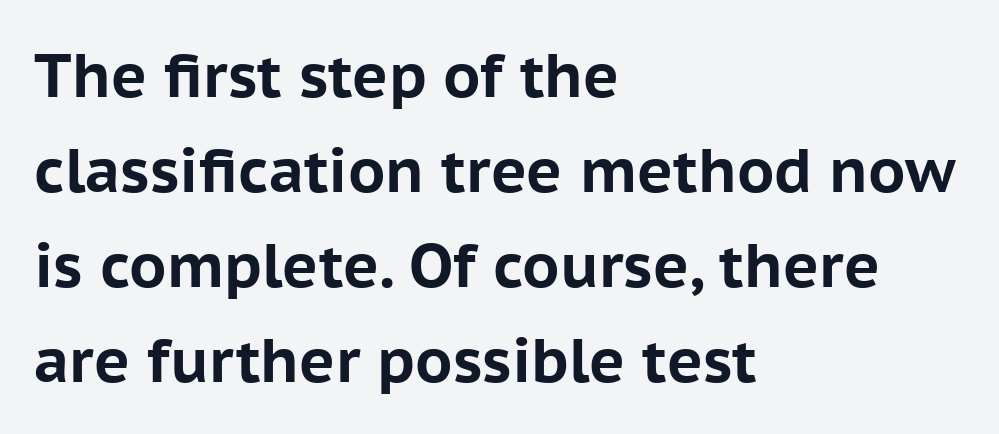
The face used here is proportionally spaced, like ordinary book or web type. How would I describe the line gaps? Plain and ordinary. Short note: letters normally spaced. These lines are composed in type without serifs. Designer's note — italics off, roman on.
